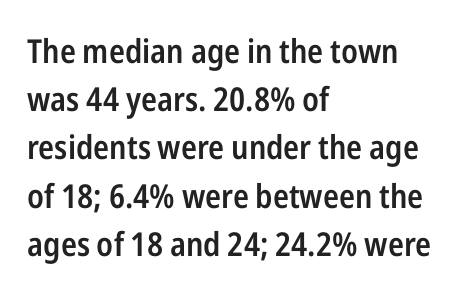
The type family on display is of the sans-serif kind. These lines keep a tight, regular rhythm from letter to letter. The rendering uses natural spacing where letterforms have individual widths. These lines are set flush left with a ragged right edge. The glyphs have the mass of a demibold cut, below bold.
